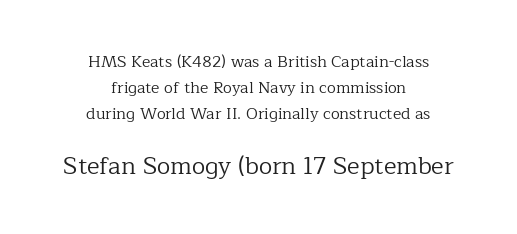
{"italic": "no", "bold": "no", "underline": "no", "align": "center", "line_spacing": "normal", "line_spacing_ratio": 1.64, "letter_spacing": "normal", "letter_spacing_em": 0.0, "larger_block": "second", "size_ratio": 1.5, "glyph_px": 24}
